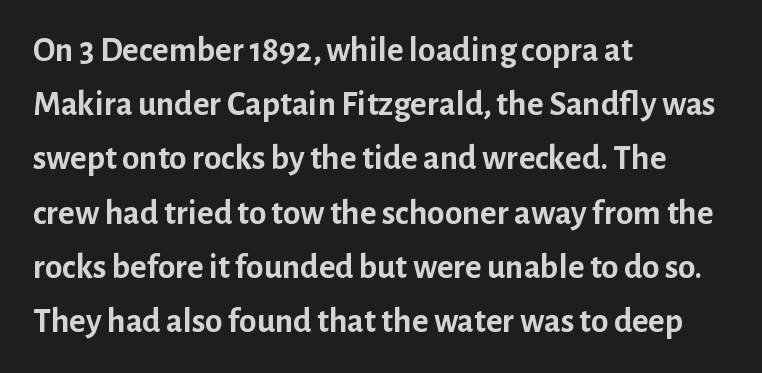
The image shows 35 px semibold sans-serif type, upright; set left-aligned, normal line spacing (1.55x), normal letter spacing, not underlined; low stroke contrast and a medium x-height.
